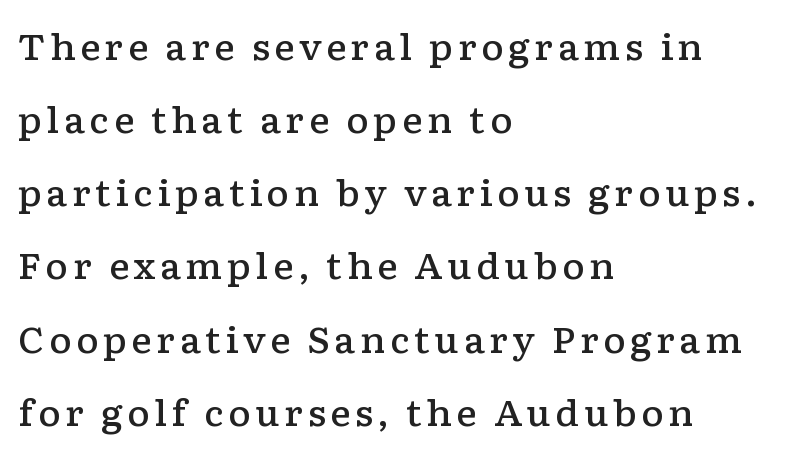
The image shows 35 px semibold, wide serif type, upright; set left-aligned, loose line spacing (2.09x), not underlined; low stroke contrast and a medium x-height.
